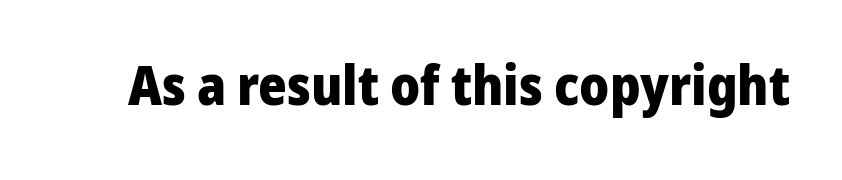
The image shows 55 px heavy sans-serif type, upright; set normal letter spacing, not underlined; low stroke contrast and a medium x-height.
